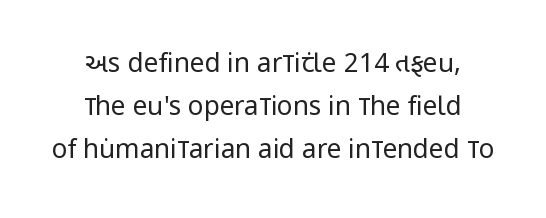
{"italic": "no", "bold": "no", "underline": "no", "align": "center", "line_spacing": "normal", "line_spacing_ratio": 1.66, "letter_spacing": "normal", "letter_spacing_em": 0.0, "glyph_px": 26}
